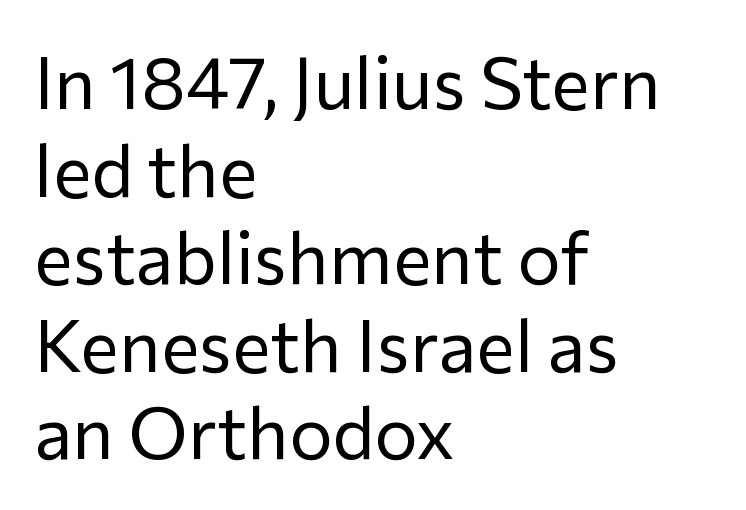
The image shows 73 px regular-weight sans-serif type, upright; set left-aligned, line spacing 1.2x, normal letter spacing, not underlined; low stroke contrast and a medium x-height.
